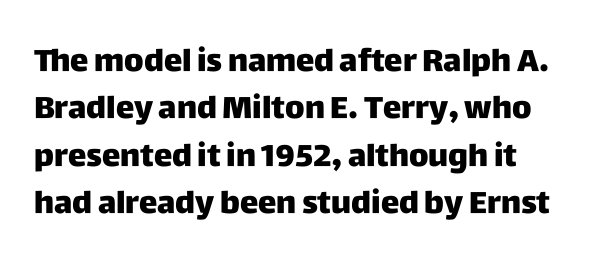
One glance says typical: line gaps are just what's usual. To sum up the face: it is a sans, with no serifs. These lines are rendered in a variable-pitch font. The specimen reads as upright at a glance. Typographic density is high because the face is bold. Students, note that the glyphs here touch the page at normal intervals.
